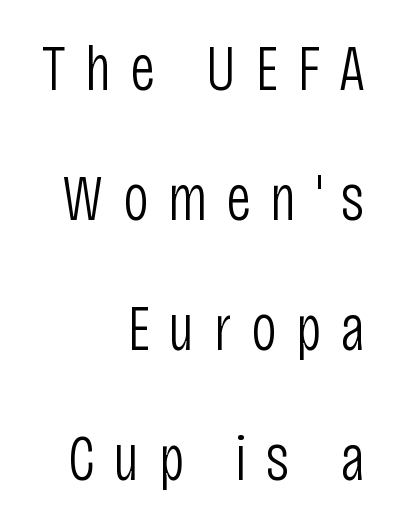
The text block is weighted toward the right margin, trailing off unevenly leftward. A typesetter would call this leading open, well beyond the default. The type family on display is of the sans-serif kind. Anything drawn beneath the words? Only blank space.
